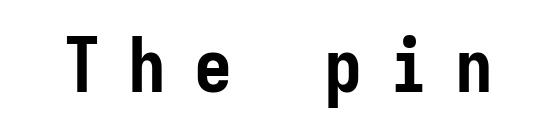
Q: Is the text bold? A: Yes.
Q: Is the text italic (slanted)? A: No, it is upright.
Q: Is the typeface a serif or a sans-serif typeface? A: Sans-serif.
Q: Is the text underlined? A: No.
Q: Is the spacing between letters normal or unusually wide? A: Unusually wide.
Q: Width (condensed, normal, or wide)? A: Condensed.
Q: Stroke contrast? A: Low.
Q: x-height? A: Medium.
Q: Monospaced? A: Yes.
